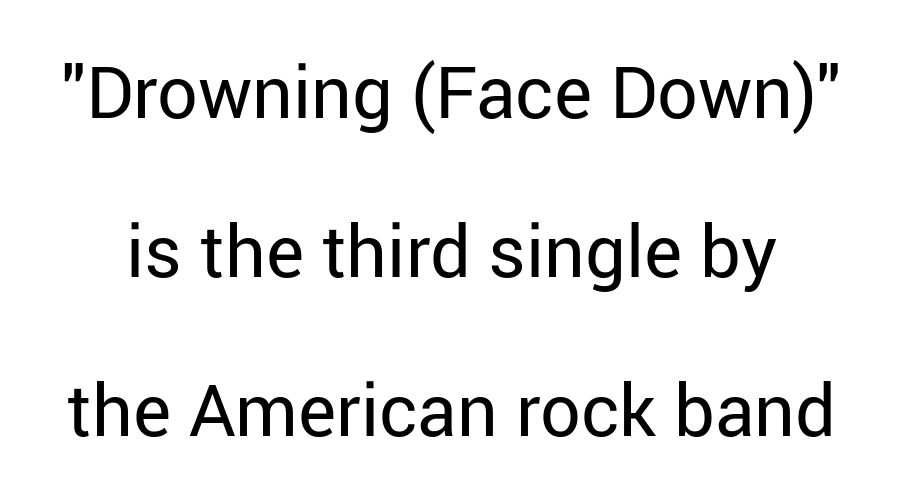
Q: Is the text bold? A: No.
Q: Is the text italic (slanted)? A: No, it is upright.
Q: Is the typeface a serif or a sans-serif typeface? A: Sans-serif.
Q: Is the text underlined? A: No.
Q: Is the spacing between letters normal or unusually wide? A: Normal.
Q: Is the spacing between lines tight, normal or loose? A: Loose.
Q: Width (condensed, normal, or wide)? A: Normal.
Q: Stroke contrast? A: Low.
Q: x-height? A: Medium.
Q: Monospaced? A: No.
